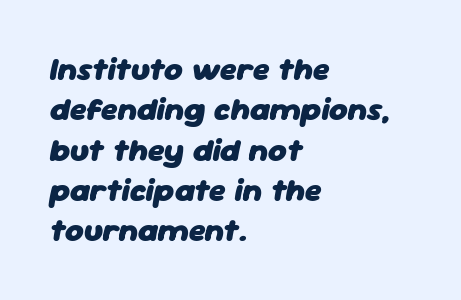
{"italic": "yes", "lean": "right", "slant_degrees": 11, "bold": "yes", "weight": "heavy", "width": "normal", "stroke_contrast": "low", "x_height": "medium", "monospaced": "no", "underline": "no", "align": "left", "line_spacing": "normal", "line_spacing_ratio": 1.26, "letter_spacing": "normal", "letter_spacing_em": 0.0, "glyph_px": 32}
